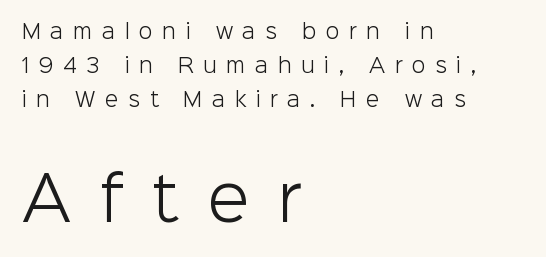
The image shows 61 px light sans-serif type, upright; set left-aligned, normal line spacing (1.69x), unusually wide letter spacing (+0.47 em), not underlined; the second (bottom) block is 3.05x larger; low stroke contrast and a medium x-height.
